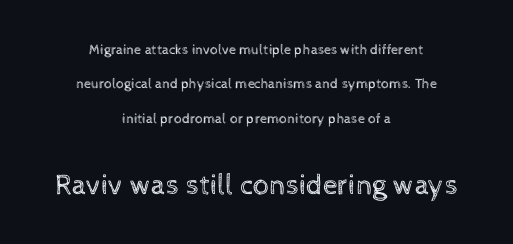
Q: Is the text bold? A: No.
Q: Is the text italic (slanted)? A: No, it is upright.
Q: Is the text underlined? A: No.
Q: How is the paragraph aligned? A: Centered.
Q: Is the spacing between letters normal or unusually wide? A: Normal.
Q: Is the spacing between lines tight, normal or loose? A: Loose.
Q: Which block of text is set in a larger size, the first (top) or the second (bottom)? A: The second (bottom) one.
Q: Width (condensed, normal, or wide)? A: Normal.
Q: x-height? A: Medium.
Q: Monospaced? A: No.
